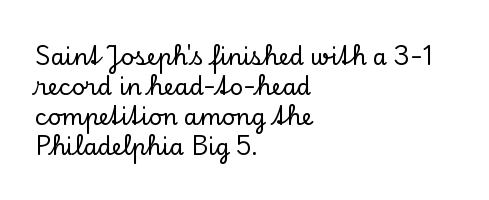
The ragged edge is on the right, which tells us the setting is flush left. What's the leading like? Ordinary, nothing unusual. Posture: straight, roman, zero tilt. The face used here is rendered with its standard letterfit. Letters rest on an invisible, unmarked baseline.
